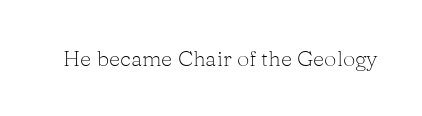
{"italic": "no", "bold": "no", "underline": "no", "letter_spacing": "normal", "letter_spacing_em": 0.0, "glyph_px": 22}
